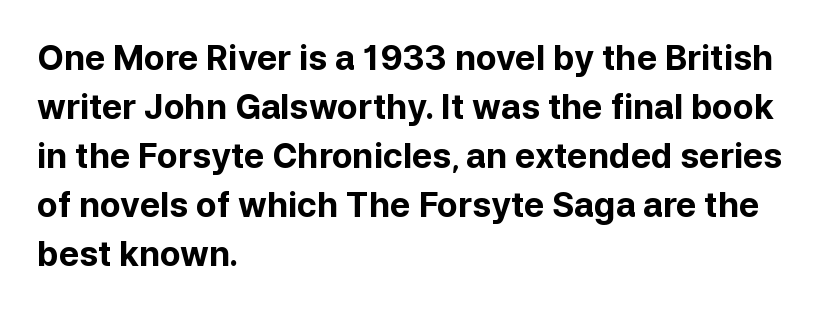
The typeface chosen for these lines omits serifs. Regarding leading, the lines here are spaced in the standard way. The line texture is even and compact thanks to regular tracking. The letters stand upright; this is a roman face. The glyphs are unaccompanied by any horizontal stroke below them. Typographic density is high because the face is bold.
